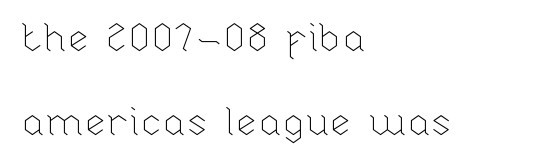
Italic: no, the glyphs are upright roman. The space beneath each line is pristine and unruled. A typesetter would call this leading open, well beyond the default. The strokes are not fattened; the text isn't bold.
